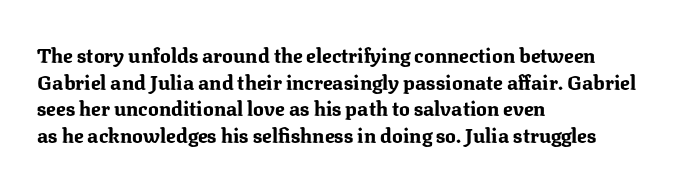
The typography opts for an upright posture over an oblique one. A classic flush-left, rag-right setting is used for this passage. Words appear dense and cohesive because spacing is normal. A full-strength bold gives these letters their thick strokes. Rule under the text: the space is simply empty.
